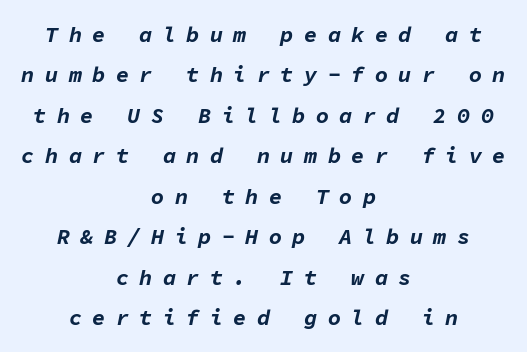
Q: Is the text bold? A: Yes.
Q: Is the text italic (slanted)? A: Yes, it leans right by about 11 degrees.
Q: Is the text underlined? A: No.
Q: How is the paragraph aligned? A: Centered.
Q: Is the spacing between letters normal or unusually wide? A: Unusually wide.
